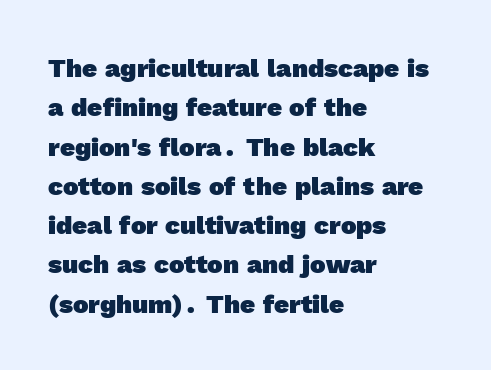
The image shows 26 px bold type; set left-aligned, normal line spacing (1.51x), normal letter spacing, not underlined.
